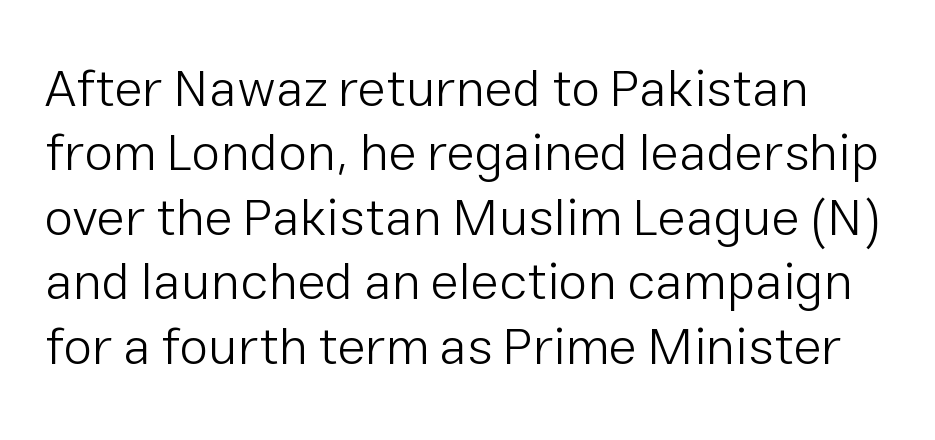
Q: Is the text bold? A: No.
Q: Is the text italic (slanted)? A: No, it is upright.
Q: Is the typeface a serif or a sans-serif typeface? A: Sans-serif.
Q: Is the text underlined? A: No.
Q: Is the spacing between letters normal or unusually wide? A: Normal.
Q: Width (condensed, normal, or wide)? A: Normal.
Q: Stroke contrast? A: Low.
Q: x-height? A: Medium.
Q: Monospaced? A: No.
